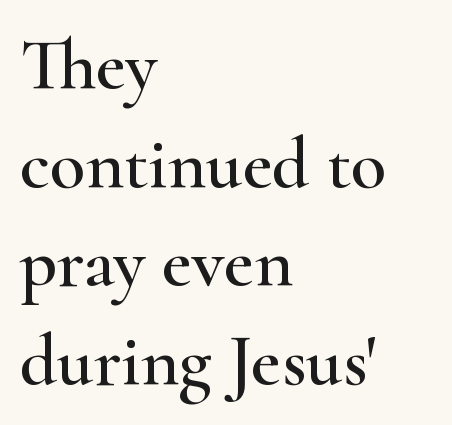
The passage shown is not underscored anywhere. Spacing between characters is what you'd get straight out of the box. The vertical gap from one line to the next is medium. The lines in this sample share a left origin and differ only in where they stop.
